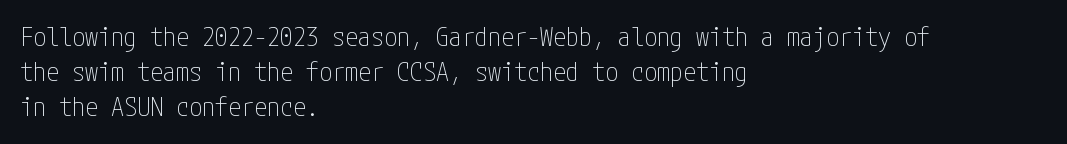
{"italic": "no", "bold": "no", "underline": "no", "align": "left", "line_spacing": "normal", "line_spacing_ratio": 1.35, "letter_spacing": "normal", "letter_spacing_em": 0.0, "glyph_px": 26}
